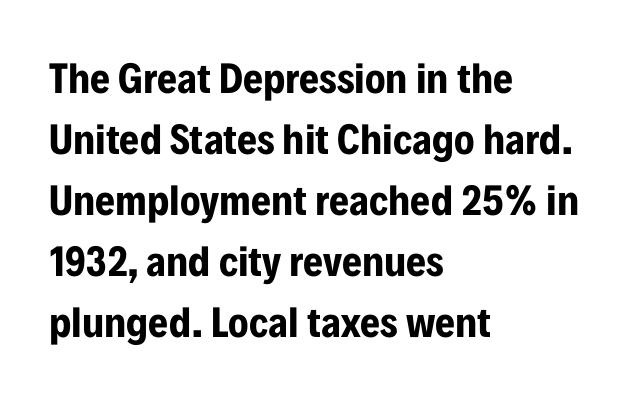
The image shows 43 px bold, condensed sans-serif type, upright; set left-aligned, normal line spacing (1.42x), normal letter spacing, not underlined; low stroke contrast and a medium x-height.
